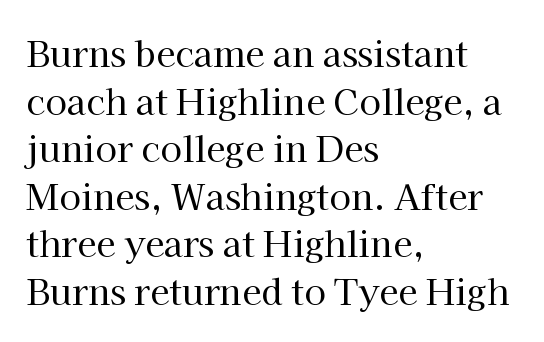
The image shows 35 px regular-weight serif type, upright; set left-aligned, normal line spacing (1.36x), normal letter spacing, not underlined; high stroke contrast and a medium x-height.
